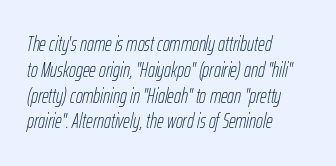
The image shows 21 px text type, italic (leaning right); set left-aligned, line spacing 1.23x, normal letter spacing, not underlined.
